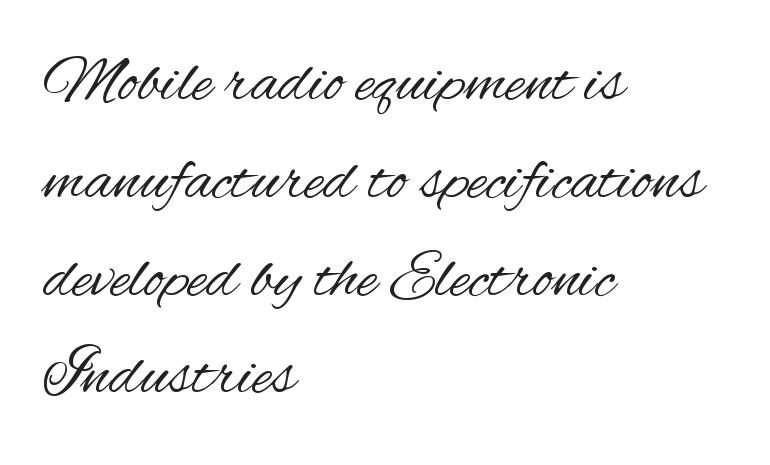
Q: Is the text bold? A: No.
Q: Is the text italic (slanted)? A: Yes.
Q: Is the typeface a serif or a sans-serif typeface? A: Sans-serif.
Q: Is the text underlined? A: No.
Q: How is the paragraph aligned? A: Left-aligned.
Q: Is the spacing between letters normal or unusually wide? A: Normal.
Q: Is the spacing between lines tight, normal or loose? A: Normal.
Q: Width (condensed, normal, or wide)? A: Condensed.
Q: Stroke contrast? A: Medium.
Q: x-height? A: Small.
Q: Monospaced? A: No.
